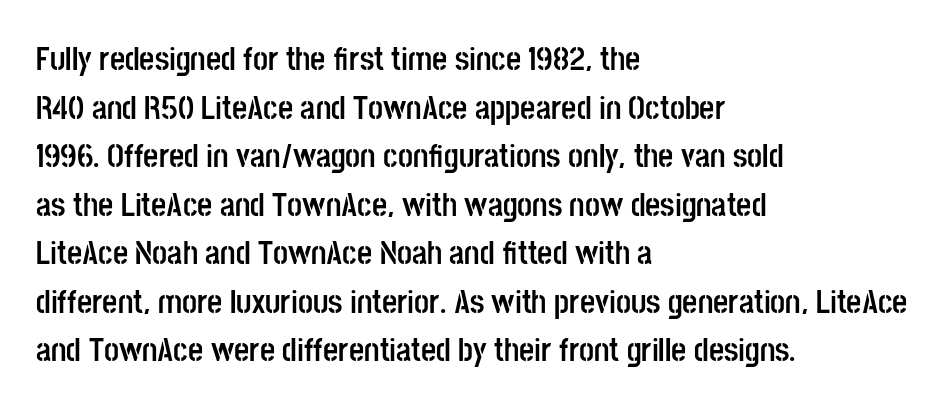
Q: Is the text bold? A: Yes.
Q: Is the text italic (slanted)? A: No, it is upright.
Q: Is the typeface a serif or a sans-serif typeface? A: Sans-serif.
Q: Is the text underlined? A: No.
Q: How is the paragraph aligned? A: Left-aligned.
Q: Is the spacing between letters normal or unusually wide? A: Normal.
Q: Is the spacing between lines tight, normal or loose? A: Normal.
Q: Width (condensed, normal, or wide)? A: Condensed.
Q: Stroke contrast? A: Low.
Q: x-height? A: Large.
Q: Monospaced? A: No.
